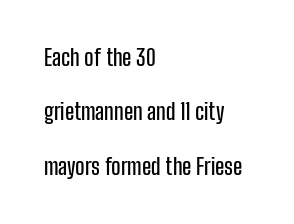
{"italic": "no", "underline": "no", "align": "left", "line_spacing": "loose", "line_spacing_ratio": 2.47, "letter_spacing": "normal", "letter_spacing_em": 0.0, "glyph_px": 22}
